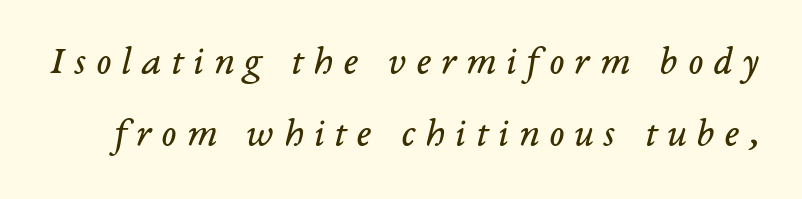
The image shows 40 px regular-weight serif type, italic (leaning right); set line spacing 1.79x, unusually wide letter spacing (+0.25 em), not underlined; low stroke contrast and a medium x-height.
